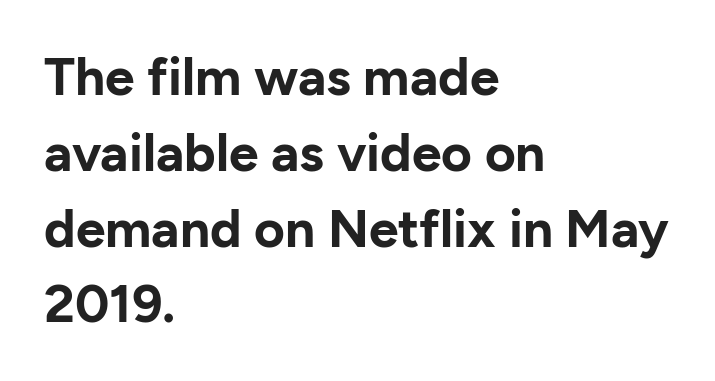
The image shows 53 px bold sans-serif type, upright; set left-aligned, normal line spacing (1.43x), normal letter spacing, not underlined; low stroke contrast and a medium x-height.
